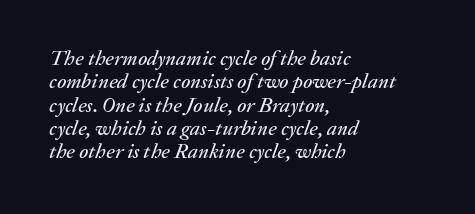
{"italic": "yes", "lean": "right", "slant_degrees": 20, "underline": "no", "align": "left", "line_spacing": "tight", "line_spacing_ratio": 1.11, "letter_spacing": "normal", "letter_spacing_em": 0.0, "glyph_px": 21}
